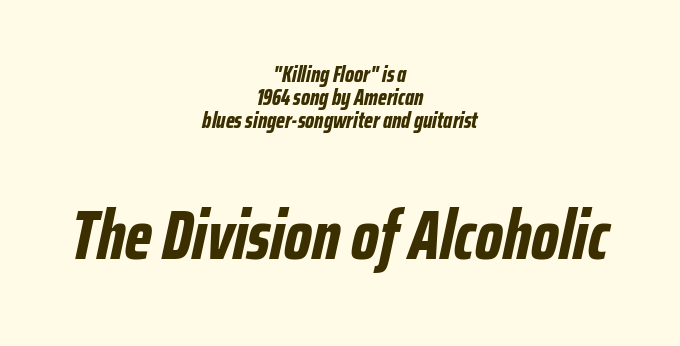
{"italic": "yes", "lean": "right", "slant_degrees": 12, "bold": "yes", "weight": "bold", "width": "condensed", "stroke_contrast": "low", "x_height": "medium", "monospaced": "no", "underline": "no", "align": "center", "line_spacing": "tight", "line_spacing_ratio": 0.99, "letter_spacing": "normal", "letter_spacing_em": 0.0, "larger_block": "second", "size_ratio": 3.04, "glyph_px": 70}
